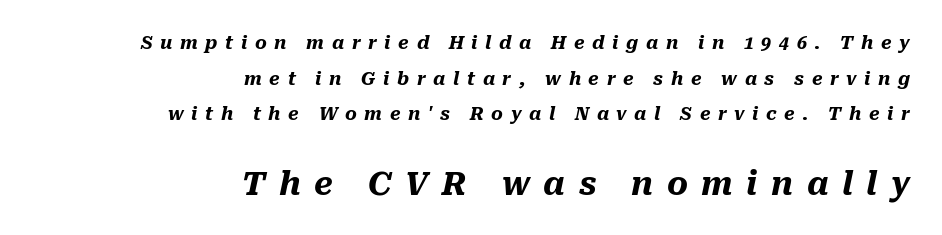
The image shows 32 px heavy type, italic (leaning right); set right-aligned, loose line spacing (1.98x), unusually wide letter spacing (+0.42 em), not underlined; the second (bottom) block is 1.78x larger; medium stroke contrast and a medium x-height.
